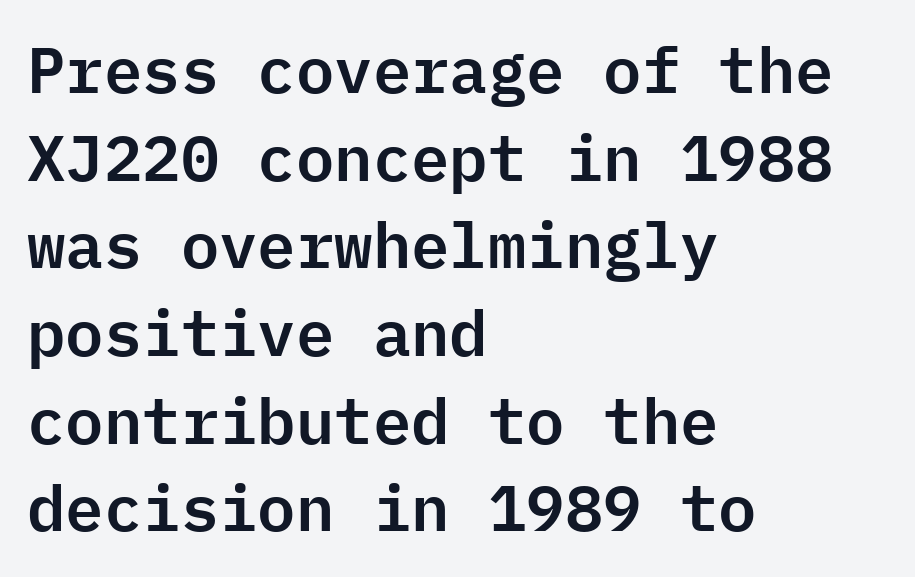
This is roman type, the default non-slanted kind. Vertically, the passage feels balanced, rows spaced as you'd expect. Default kerning and tracking; the words read as compact shapes. The rendering uses typewriter-style spacing with identical character cells. Grotesque or geometric, the face here clearly has no serifs. Horizontal alignment here is leftward, the default for most running prose.
